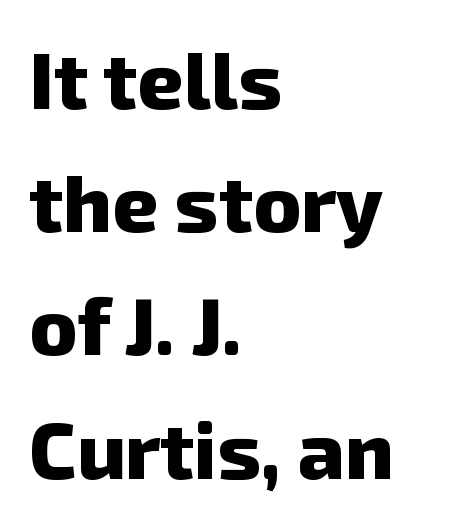
Q: Is the text bold? A: Yes.
Q: Is the typeface a serif or a sans-serif typeface? A: Sans-serif.
Q: Is the text underlined? A: No.
Q: How is the paragraph aligned? A: Left-aligned.
Q: Is the spacing between letters normal or unusually wide? A: Normal.
Q: Is the spacing between lines tight, normal or loose? A: Normal.
Q: Width (condensed, normal, or wide)? A: Normal.
Q: Stroke contrast? A: Low.
Q: x-height? A: Medium.
Q: Monospaced? A: No.
